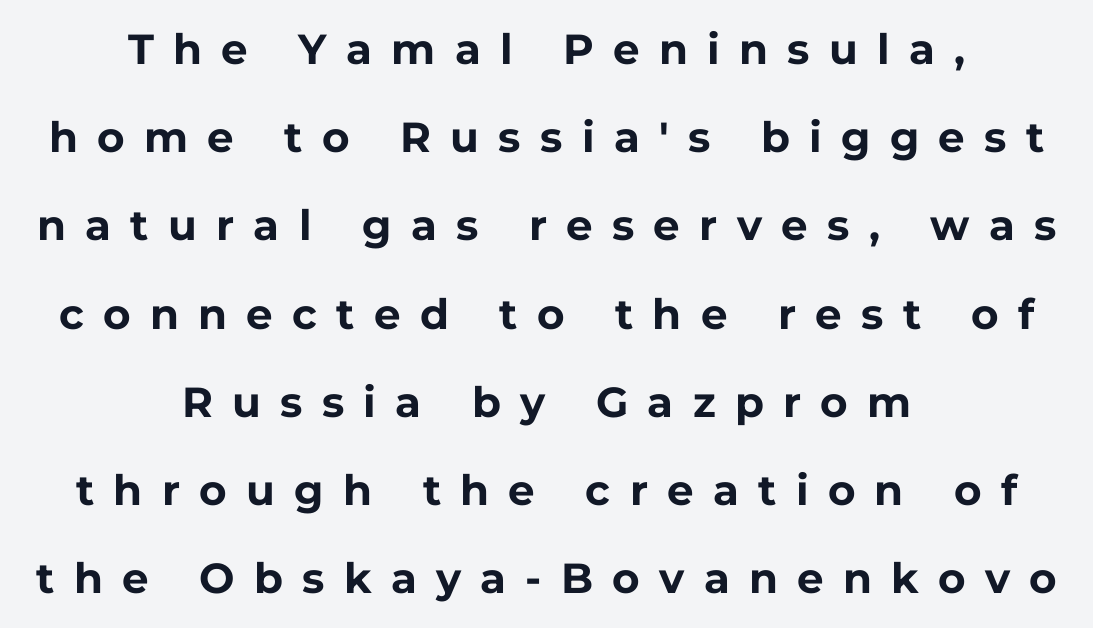
Letters rest on an invisible, unmarked baseline. Characters remain perfectly vertical along every line. Typesetter's note: full bold, strokes at maximum text heaviness. Students, observe: this is what heavily led, spacious text looks like. Letter spacing: wide. These lines are centered, leaving both edges ragged.
